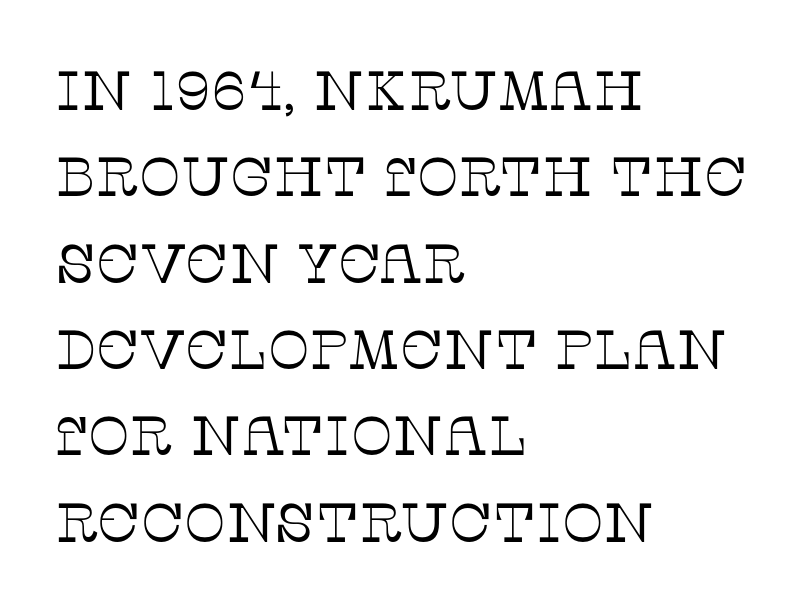
{"serif": "yes", "italic": "no", "bold": "no", "weight": "thin", "width": "normal", "stroke_contrast": "low", "x_height": "large", "monospaced": "no", "underline": "no", "align": "left", "line_spacing": "normal", "line_spacing_ratio": 1.57, "letter_spacing": "normal", "letter_spacing_em": 0.0, "glyph_px": 55}
